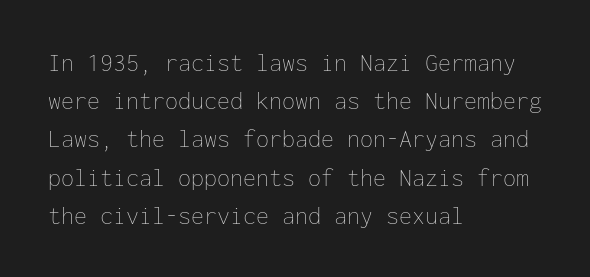
{"italic": "no", "bold": "no", "underline": "no", "align": "left", "line_spacing": "normal", "line_spacing_ratio": 1.47, "letter_spacing": "normal", "letter_spacing_em": 0.0, "glyph_px": 26}
